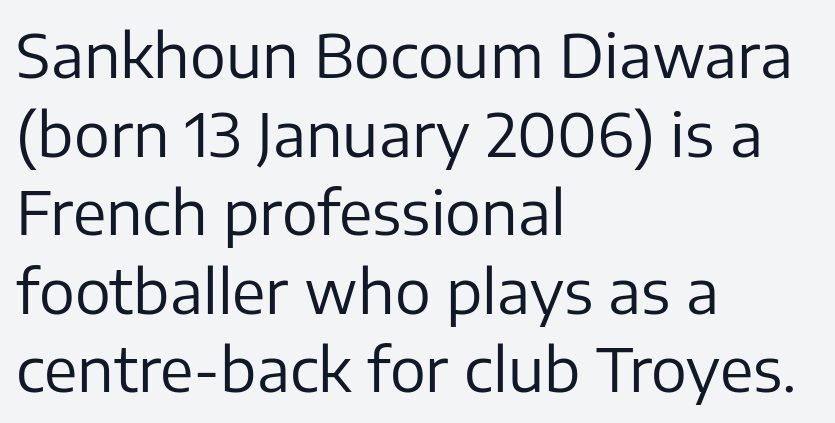
Q: Is the text bold? A: No.
Q: Is the text italic (slanted)? A: No, it is upright.
Q: Is the typeface a serif or a sans-serif typeface? A: Sans-serif.
Q: Is the text underlined? A: No.
Q: How is the paragraph aligned? A: Left-aligned.
Q: Is the spacing between letters normal or unusually wide? A: Normal.
Q: Is the spacing between lines tight, normal or loose? A: Normal.
Q: Width (condensed, normal, or wide)? A: Normal.
Q: Stroke contrast? A: Low.
Q: x-height? A: Medium.
Q: Monospaced? A: No.
